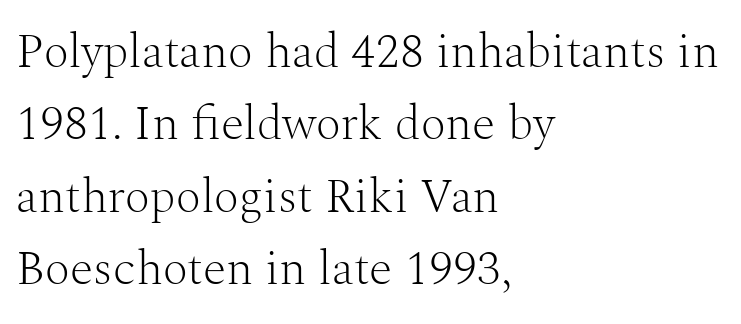
{"serif": "yes", "italic": "no", "bold": "no", "weight": "light", "width": "normal", "stroke_contrast": "medium", "x_height": "medium", "monospaced": "no", "underline": "no", "align": "left", "line_spacing": "normal", "line_spacing_ratio": 1.51, "letter_spacing": "normal", "letter_spacing_em": 0.0, "glyph_px": 48}
